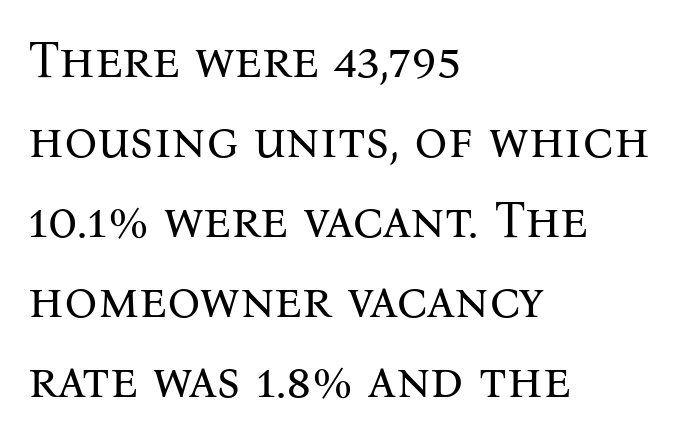
The image shows 52 px regular-weight serif type, upright; set left-aligned, normal line spacing (1.54x), normal letter spacing, not underlined; medium stroke contrast and a medium x-height.
